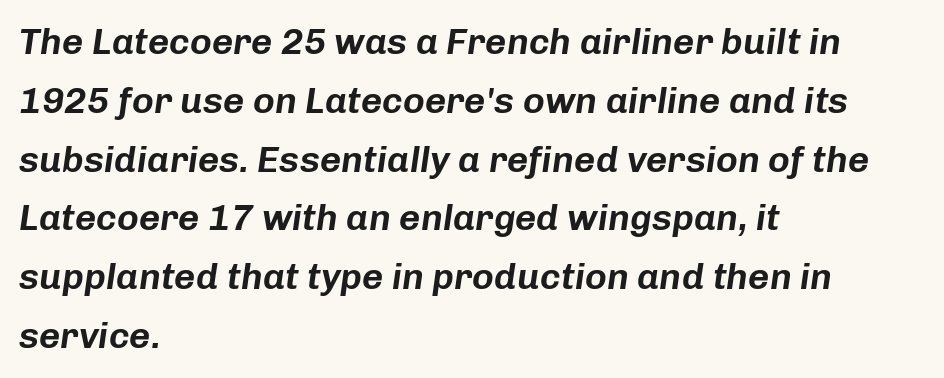
Q: Is the text italic (slanted)? A: Yes, it leans right by about 8 degrees.
Q: Is the text underlined? A: No.
Q: How is the paragraph aligned? A: Left-aligned.
Q: Is the spacing between letters normal or unusually wide? A: Normal.
Q: Is the spacing between lines tight, normal or loose? A: Normal.
Q: Width (condensed, normal, or wide)? A: Normal.
Q: Stroke contrast? A: Low.
Q: x-height? A: Medium.
Q: Monospaced? A: No.
